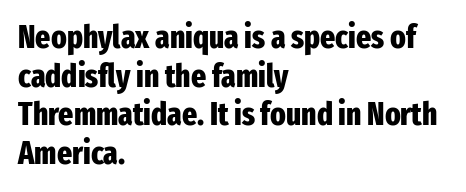
There is no visible air inserted between adjacent glyphs. On the weight axis this lands at bold, roughly 700. Decoration check: the copy has no underline. Casual observation: everything's shoved over to the left.
